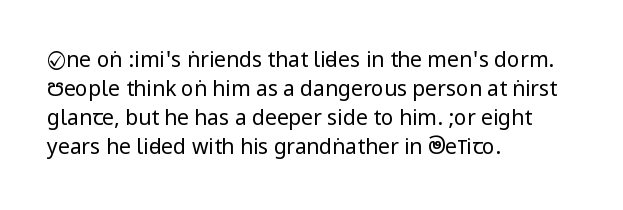
{"italic": "no", "bold": "no", "underline": "no", "align": "left", "line_spacing": "normal", "line_spacing_ratio": 1.38, "letter_spacing": "normal", "letter_spacing_em": 0.0, "glyph_px": 21}
